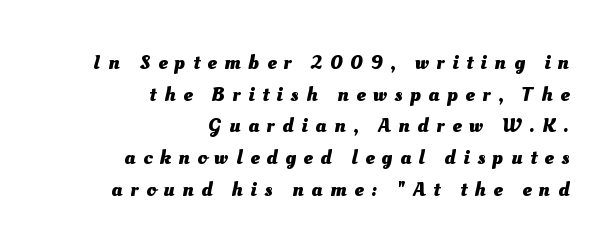
{"bold": "yes", "underline": "no", "align": "right", "line_spacing": "normal", "line_spacing_ratio": 1.51, "letter_spacing": "wide", "letter_spacing_em": 0.36, "glyph_px": 21}
